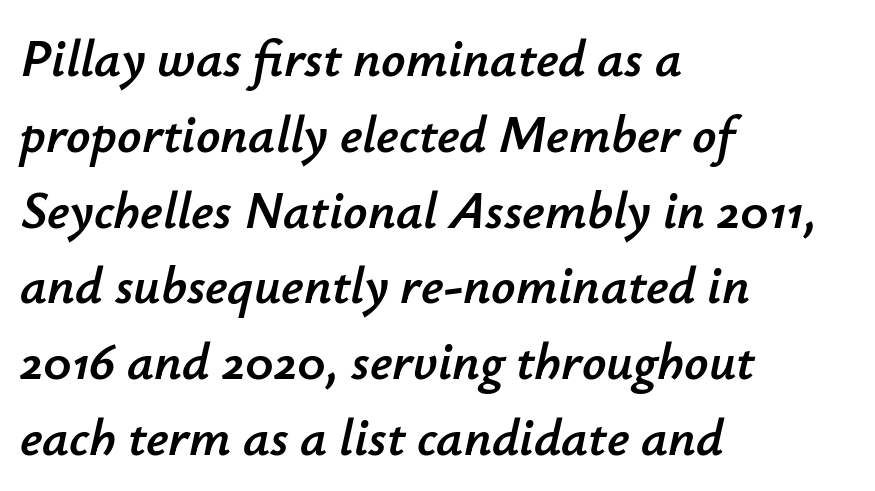
Q: Is the text italic (slanted)? A: Yes, it leans right by about 12 degrees.
Q: Is the text underlined? A: No.
Q: How is the paragraph aligned? A: Left-aligned.
Q: Is the spacing between letters normal or unusually wide? A: Normal.
Q: Is the spacing between lines tight, normal or loose? A: Normal.
Q: Width (condensed, normal, or wide)? A: Normal.
Q: Stroke contrast? A: Low.
Q: x-height? A: Small.
Q: Monospaced? A: No.
